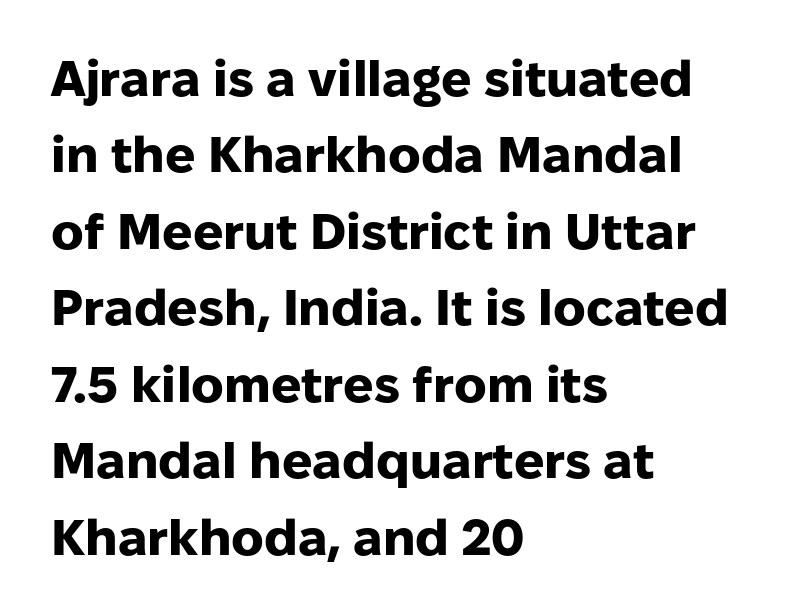
The characters display no serif detailing; their extremities are plain. The letters are bold, with thick, heavy strokes. In CSS terms this would be text-align: left. A typesetter would call this zero additional tracking.
